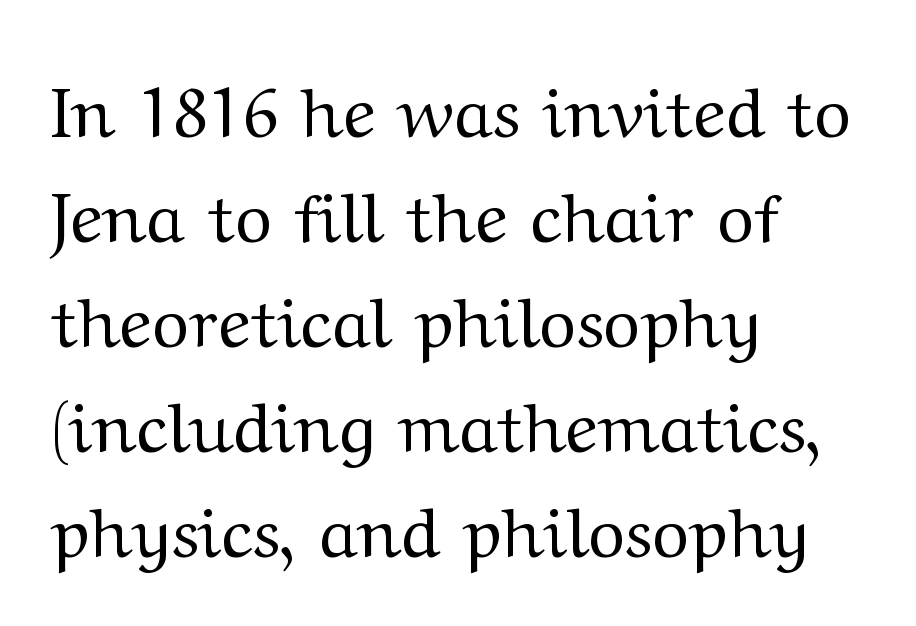
{"serif": "yes", "italic": "no", "bold": "no", "weight": "regular", "width": "wide", "stroke_contrast": "medium", "x_height": "medium", "monospaced": "no", "underline": "no", "align": "left", "line_spacing": "normal", "line_spacing_ratio": 1.5, "letter_spacing": "normal", "letter_spacing_em": 0.0, "glyph_px": 70}
